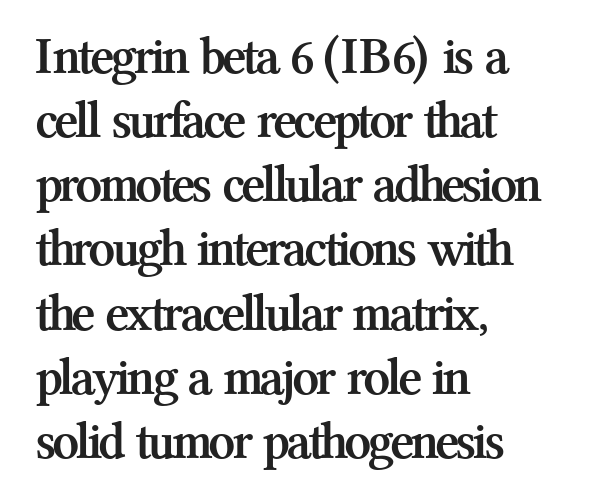
The image shows 53 px semibold serif type, upright; set left-aligned, line spacing 1.21x, normal letter spacing, not underlined; medium stroke contrast and a medium x-height.
